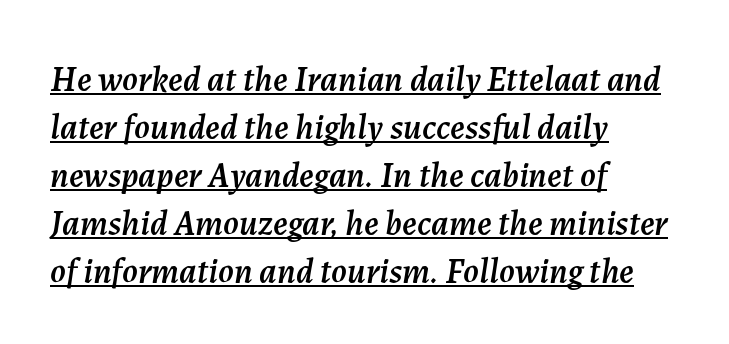
Q: Is the text italic (slanted)? A: Yes, it leans right by about 7 degrees.
Q: Is the text underlined? A: Yes.
Q: How is the paragraph aligned? A: Left-aligned.
Q: Is the spacing between letters normal or unusually wide? A: Normal.
Q: Is the spacing between lines tight, normal or loose? A: Normal.
Q: Width (condensed, normal, or wide)? A: Normal.
Q: Stroke contrast? A: Medium.
Q: x-height? A: Medium.
Q: Monospaced? A: No.
